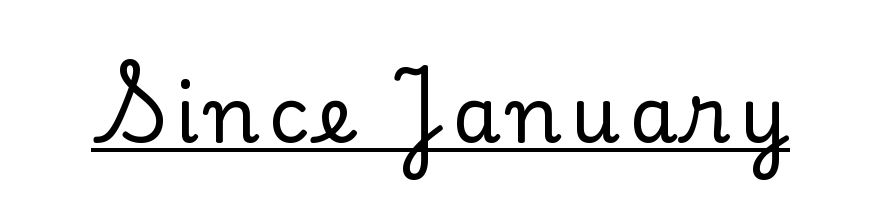
{"serif": "yes", "italic": "no", "width": "normal", "stroke_contrast": "low", "x_height": "small", "monospaced": "no", "underline": "yes", "glyph_px": 78}
